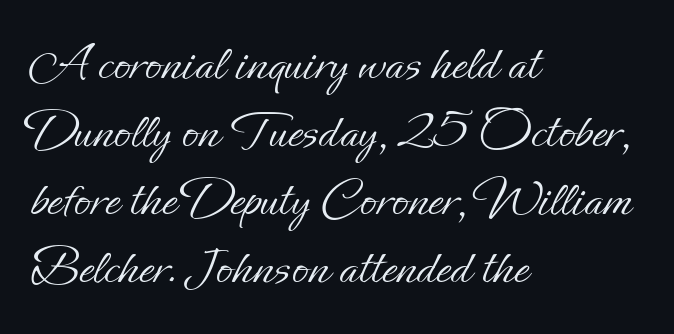
{"bold": "no", "weight": "light", "width": "normal", "stroke_contrast": "low", "x_height": "small", "monospaced": "no", "underline": "no", "align": "left", "line_spacing": "normal", "line_spacing_ratio": 1.26, "letter_spacing": "normal", "letter_spacing_em": 0.0, "glyph_px": 54}
